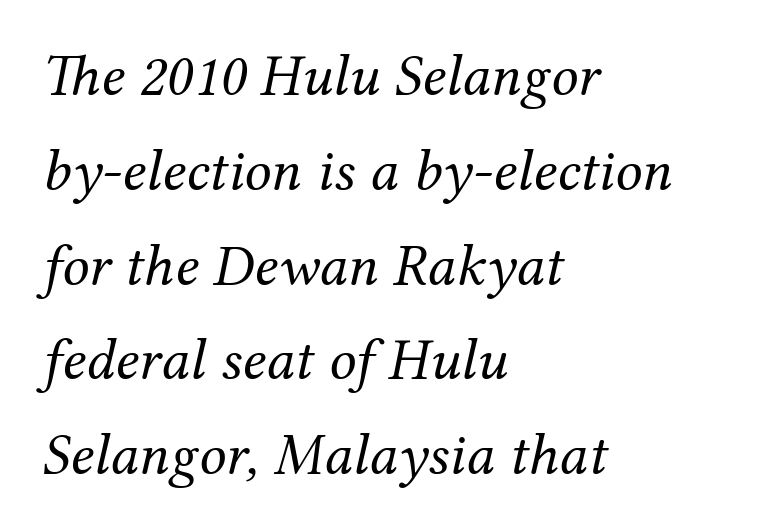
The image shows 60 px regular-weight serif type, italic (leaning right); set left-aligned, normal line spacing (1.58x), normal letter spacing, not underlined; medium stroke contrast and a medium x-height.
